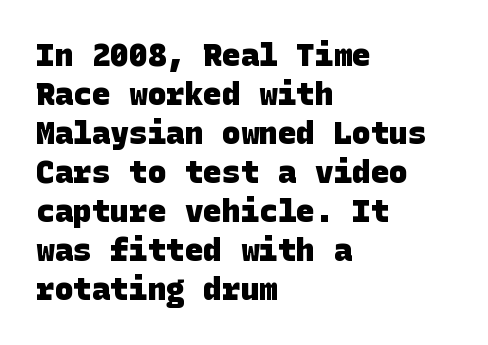
{"serif": "no", "bold": "yes", "weight": "heavy", "width": "normal", "stroke_contrast": "low", "x_height": "large", "underline": "no", "align": "left", "line_spacing": "normal", "line_spacing_ratio": 1.26, "letter_spacing": "normal", "letter_spacing_em": 0.0, "glyph_px": 31}
